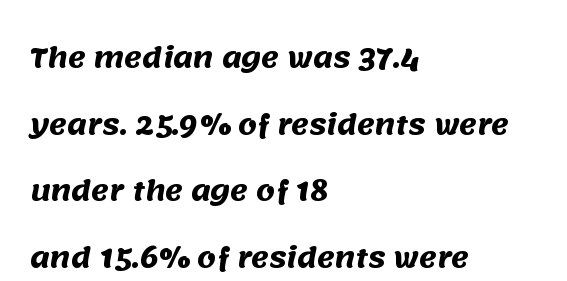
Q: Is the text bold? A: Yes.
Q: Is the text underlined? A: No.
Q: How is the paragraph aligned? A: Left-aligned.
Q: Is the spacing between letters normal or unusually wide? A: Normal.
Q: Is the spacing between lines tight, normal or loose? A: Loose.
